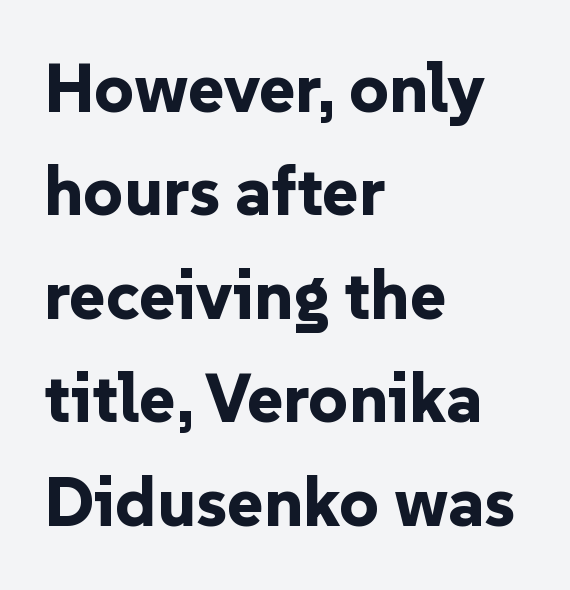
The image shows 69 px bold sans-serif type, upright; set left-aligned, normal line spacing (1.5x), normal letter spacing, not underlined; low stroke contrast and a medium x-height.
